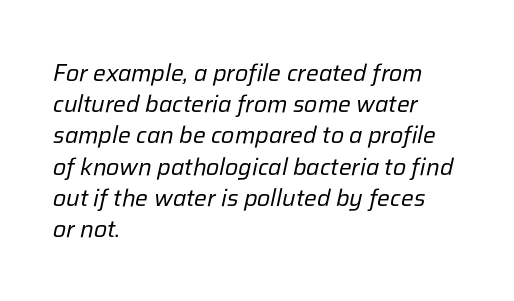
{"italic": "yes", "lean": "right", "slant_degrees": 12, "bold": "no", "underline": "no", "align": "left", "line_spacing": "normal", "line_spacing_ratio": 1.3, "letter_spacing": "normal", "letter_spacing_em": 0.0, "glyph_px": 24}
